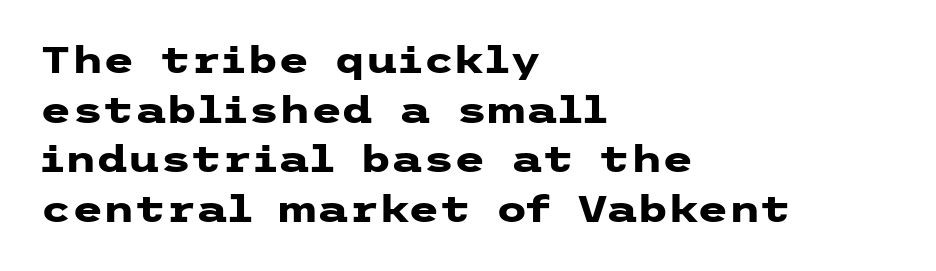
{"serif": "no", "italic": "no", "bold": "yes", "weight": "heavy", "width": "wide", "stroke_contrast": "low", "x_height": "medium", "underline": "no", "align": "left", "line_spacing": "normal", "line_spacing_ratio": 1.38, "letter_spacing": "normal", "letter_spacing_em": 0.0, "glyph_px": 36}
